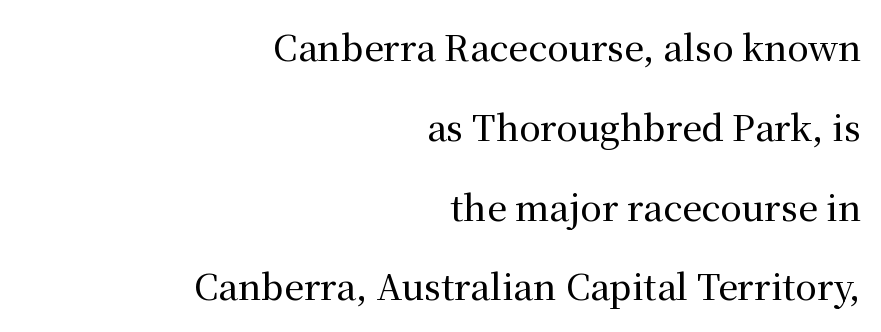
The image shows 35 px serif type, upright; set right-aligned, loose line spacing (2.28x), normal letter spacing, not underlined; medium stroke contrast and a medium x-height.
